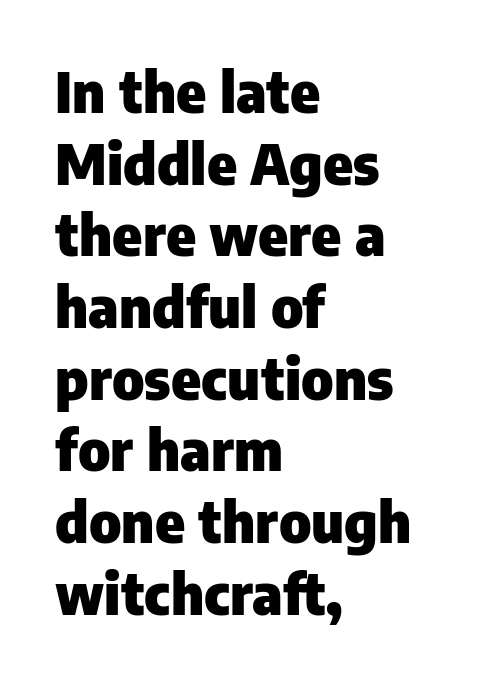
Q: Is the text bold? A: Yes.
Q: Is the text italic (slanted)? A: No, it is upright.
Q: Is the typeface a serif or a sans-serif typeface? A: Sans-serif.
Q: Is the text underlined? A: No.
Q: How is the paragraph aligned? A: Left-aligned.
Q: Is the spacing between letters normal or unusually wide? A: Normal.
Q: Is the spacing between lines tight, normal or loose? A: Normal.
Q: Width (condensed, normal, or wide)? A: Normal.
Q: Stroke contrast? A: Low.
Q: x-height? A: Medium.
Q: Monospaced? A: No.
